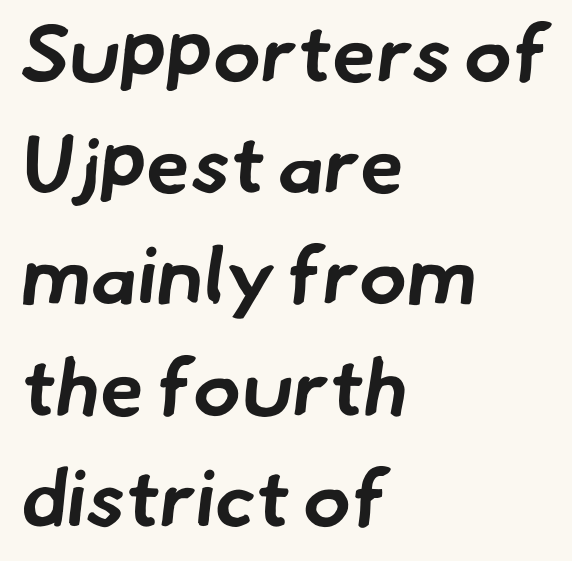
Q: Is the text bold? A: Yes.
Q: Is the typeface a serif or a sans-serif typeface? A: Sans-serif.
Q: Is the text underlined? A: No.
Q: How is the paragraph aligned? A: Left-aligned.
Q: Is the spacing between letters normal or unusually wide? A: Normal.
Q: Is the spacing between lines tight, normal or loose? A: Normal.
Q: Width (condensed, normal, or wide)? A: Normal.
Q: Stroke contrast? A: Low.
Q: x-height? A: Small.
Q: Monospaced? A: No.
